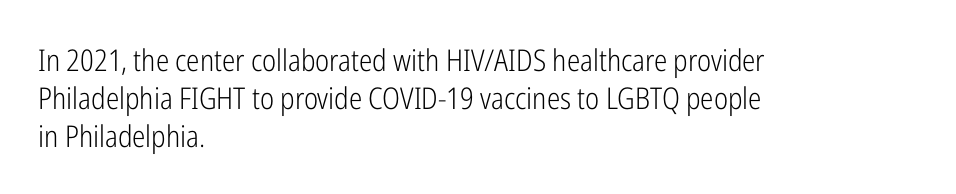
Q: Is the text bold? A: No.
Q: Is the text italic (slanted)? A: No, it is upright.
Q: Is the typeface a serif or a sans-serif typeface? A: Sans-serif.
Q: Is the text underlined? A: No.
Q: How is the paragraph aligned? A: Left-aligned.
Q: Is the spacing between letters normal or unusually wide? A: Normal.
Q: Is the spacing between lines tight, normal or loose? A: Normal.
Q: Width (condensed, normal, or wide)? A: Condensed.
Q: Stroke contrast? A: Low.
Q: x-height? A: Medium.
Q: Monospaced? A: No.
